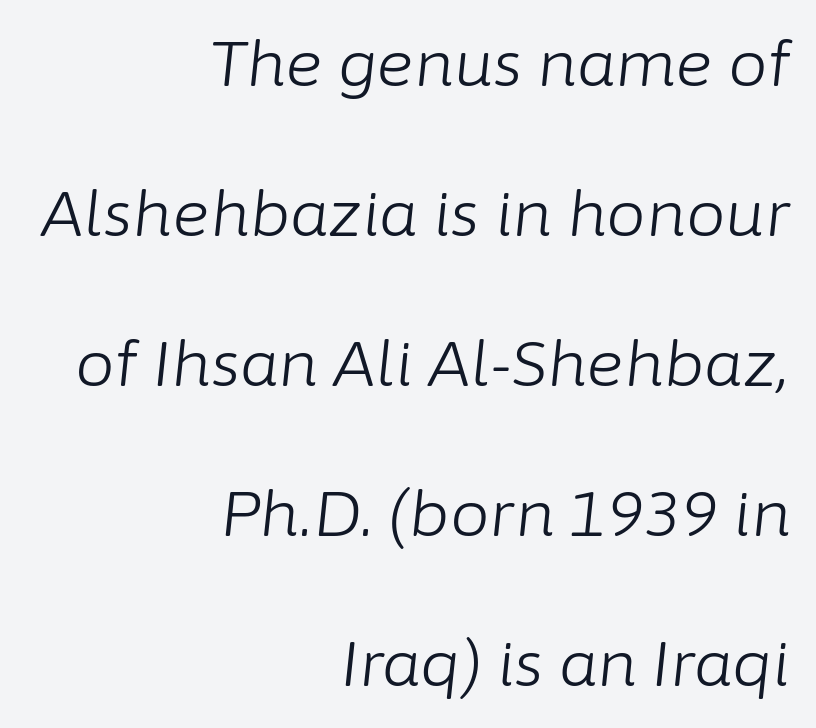
{"italic": "yes", "lean": "right", "slant_degrees": 6, "bold": "no", "weight": "light", "width": "normal", "stroke_contrast": "low", "x_height": "medium", "monospaced": "no", "underline": "no", "align": "right", "line_spacing": "loose", "line_spacing_ratio": 2.38, "letter_spacing": "normal", "letter_spacing_em": 0.0, "glyph_px": 63}
